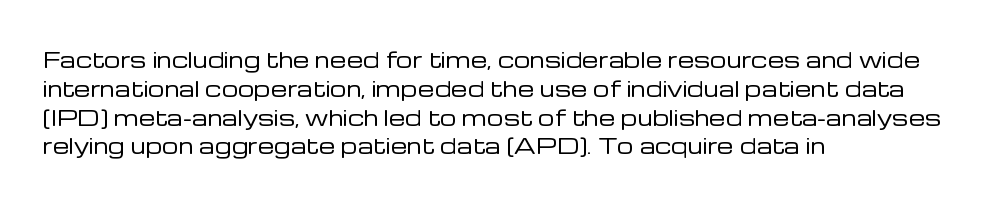
{"italic": "no", "bold": "no", "underline": "no", "align": "left", "line_spacing": "normal", "line_spacing_ratio": 1.37, "letter_spacing": "normal", "letter_spacing_em": 0.0, "glyph_px": 21}
